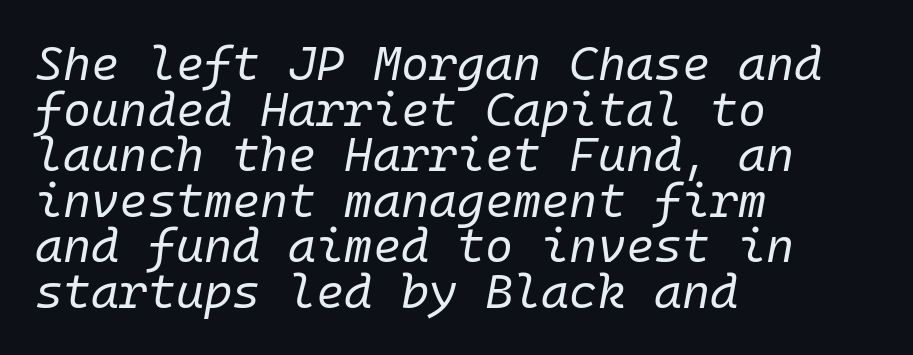
{"italic": "yes", "lean": "right", "slant_degrees": 10, "bold": "no", "weight": "regular", "width": "normal", "stroke_contrast": "low", "x_height": "medium", "monospaced": "yes", "underline": "no", "align": "left", "line_spacing": "tight", "line_spacing_ratio": 0.95, "letter_spacing": "normal", "letter_spacing_em": 0.0, "glyph_px": 48}
